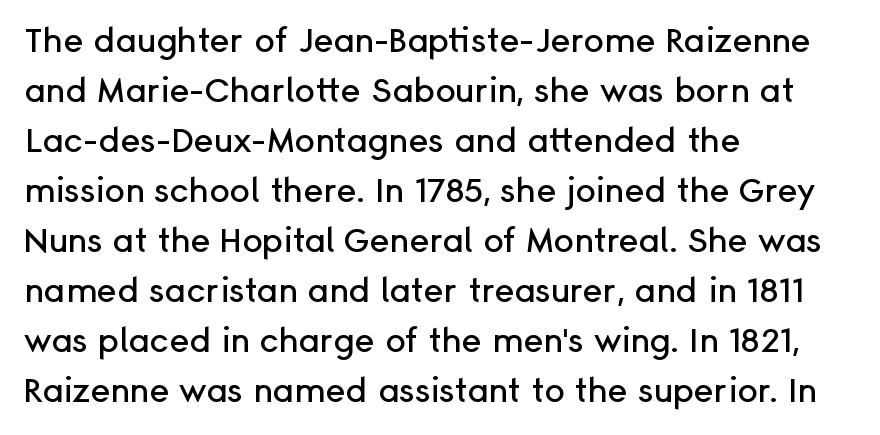
{"serif": "no", "italic": "no", "width": "normal", "stroke_contrast": "low", "x_height": "medium", "monospaced": "no", "underline": "no", "align": "left", "line_spacing": "normal", "line_spacing_ratio": 1.47, "letter_spacing": "normal", "letter_spacing_em": 0.0, "glyph_px": 34}
